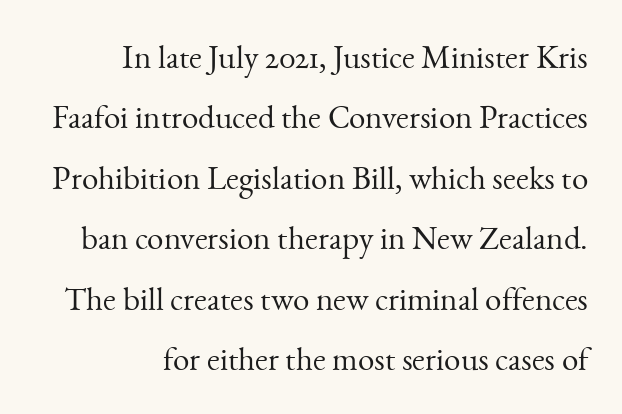
No letter is thick-stroked: the sample isn't bold. In terms of letterspacing, this is plain default setting. Varying glyph widths throughout — classic text-font behaviour. Glance below the letters and you will spot only blank space. Note: serifs present on the glyphs. Posture: vertical.
